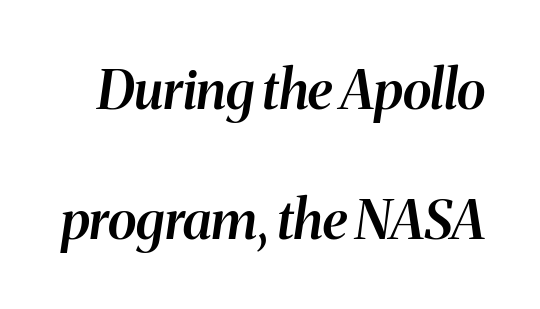
The image shows 54 px semibold type, italic (leaning right); set loose line spacing (2.4x), normal letter spacing, not underlined; medium stroke contrast and a medium x-height.
